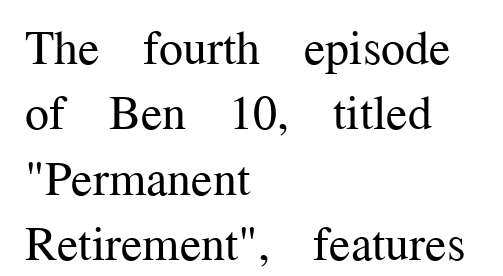
Q: Is the text bold? A: No.
Q: Is the text italic (slanted)? A: No, it is upright.
Q: Is the typeface a serif or a sans-serif typeface? A: Serif.
Q: Is the text underlined? A: No.
Q: How is the paragraph aligned? A: Left-aligned.
Q: Is the spacing between letters normal or unusually wide? A: Normal.
Q: Is the spacing between lines tight, normal or loose? A: Normal.
Q: Width (condensed, normal, or wide)? A: Normal.
Q: Stroke contrast? A: Medium.
Q: x-height? A: Medium.
Q: Monospaced? A: No.
